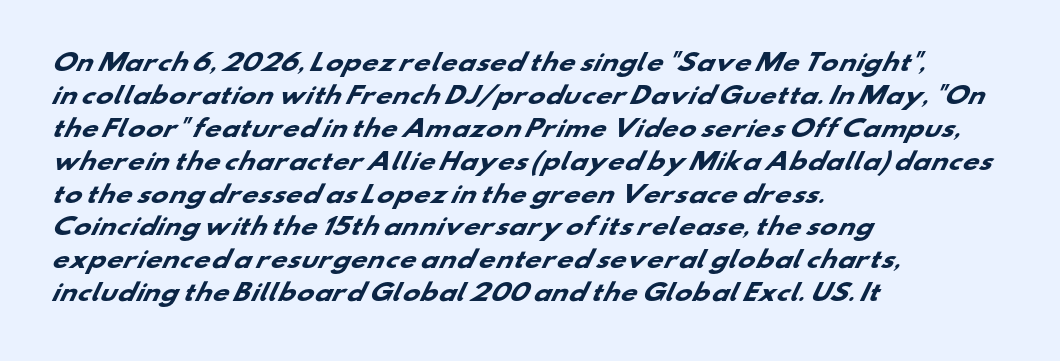
Check the space under the baseline: it is left empty. These lines carry a lot of weight — the face is fully bold. Compared with a centered layout, this one pins lines to the left instead. The horizontal fit of the characters is conventional and even. Interline gaps are of average width in this sample.
